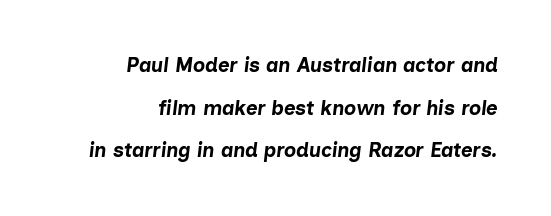
{"italic": "yes", "lean": "right", "slant_degrees": 7, "bold": "yes", "underline": "no", "align": "right", "line_spacing": "loose", "line_spacing_ratio": 2.13, "letter_spacing": "normal", "letter_spacing_em": 0.0, "glyph_px": 20}
